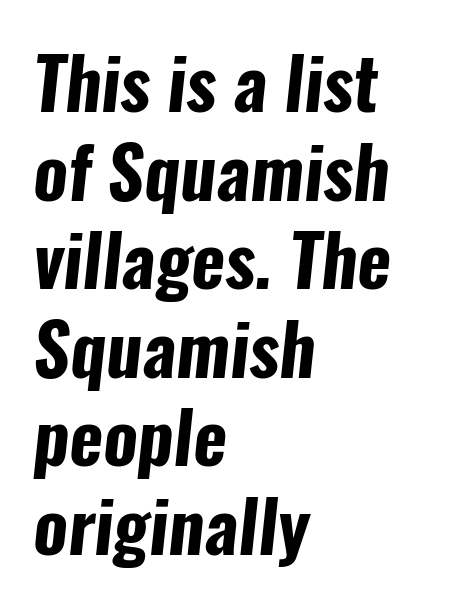
Q: Is the text bold? A: Yes.
Q: Is the typeface a serif or a sans-serif typeface? A: Sans-serif.
Q: Is the text underlined? A: No.
Q: How is the paragraph aligned? A: Left-aligned.
Q: Is the spacing between letters normal or unusually wide? A: Normal.
Q: Width (condensed, normal, or wide)? A: Condensed.
Q: Stroke contrast? A: Low.
Q: x-height? A: Medium.
Q: Monospaced? A: No.
